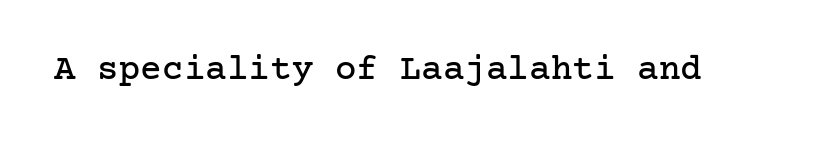
Q: Is the text italic (slanted)? A: No, it is upright.
Q: Is the typeface a serif or a sans-serif typeface? A: Serif.
Q: Is the text underlined? A: No.
Q: Is the spacing between letters normal or unusually wide? A: Normal.
Q: Width (condensed, normal, or wide)? A: Normal.
Q: Stroke contrast? A: Low.
Q: x-height? A: Medium.
